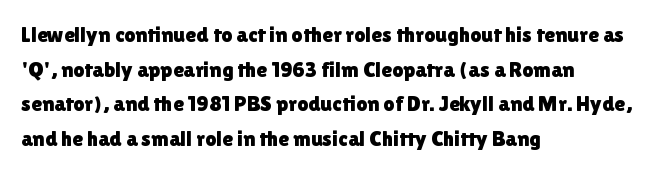
{"italic": "no", "underline": "no", "align": "left", "line_spacing": "normal", "line_spacing_ratio": 1.57, "letter_spacing": "normal", "letter_spacing_em": 0.0, "glyph_px": 22}
